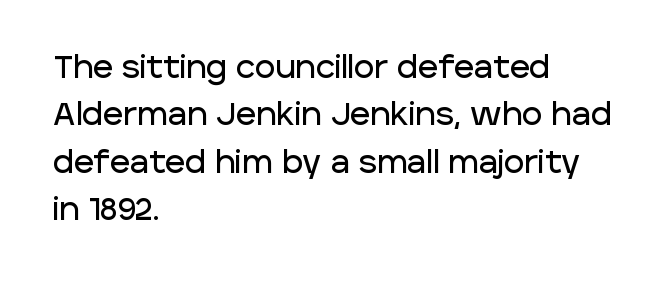
The rendering anchors every line to the left-hand side. The space beneath each line is pristine and unruled. You could call the tracking neutral — neither tight nor loose. I'd call this a sans setting — the letters go barefoot. In terms of posture, this sample is upright.
